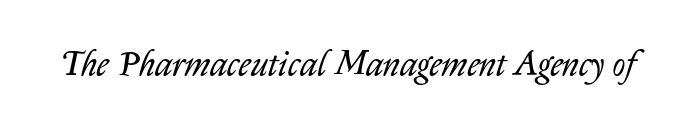
The image shows 35 px regular-weight type, italic (leaning right); set normal letter spacing, not underlined; low stroke contrast and a medium x-height.
